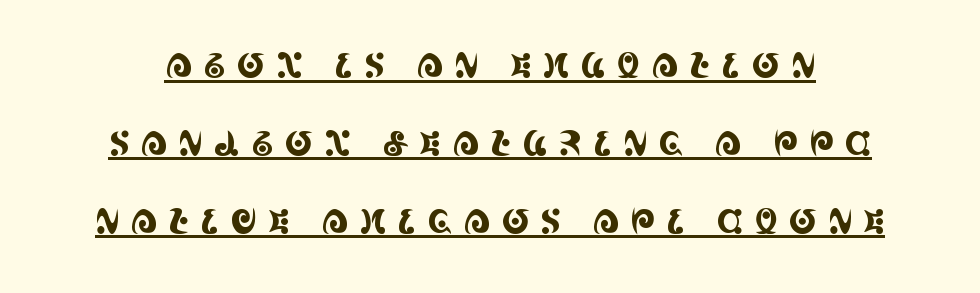
Q: Is the text italic (slanted)? A: No, it is upright.
Q: Is the typeface a serif or a sans-serif typeface? A: Serif.
Q: Is the text underlined? A: Yes.
Q: Is the spacing between letters normal or unusually wide? A: Unusually wide.
Q: Is the spacing between lines tight, normal or loose? A: Loose.
Q: Width (condensed, normal, or wide)? A: Condensed.
Q: x-height? A: Large.
Q: Monospaced? A: No.
